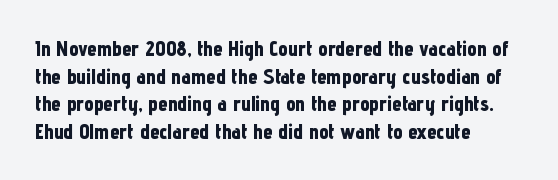
{"italic": "no", "bold": "yes", "underline": "no", "align": "left", "line_spacing": "normal", "line_spacing_ratio": 1.32, "letter_spacing": "normal", "letter_spacing_em": 0.0, "glyph_px": 21}
